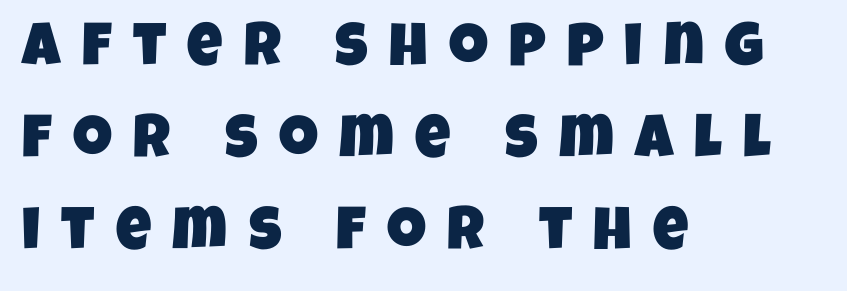
{"serif": "no", "width": "condensed", "stroke_contrast": "low", "x_height": "large", "monospaced": "no", "underline": "no", "align": "left", "line_spacing": "normal", "line_spacing_ratio": 1.51, "letter_spacing": "wide", "letter_spacing_em": 0.35, "glyph_px": 61}
